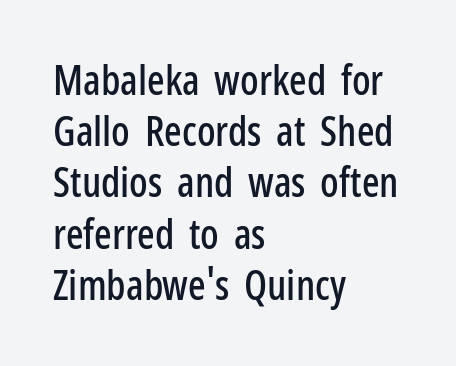
Is this a fixed-width face? No — the glyphs have proportional, varying widths. Ordinary non-slanted type is in use. I'd call this a sans setting — the letters go barefoot. This sample is left-justified, so line endings fall wherever the words run out.
